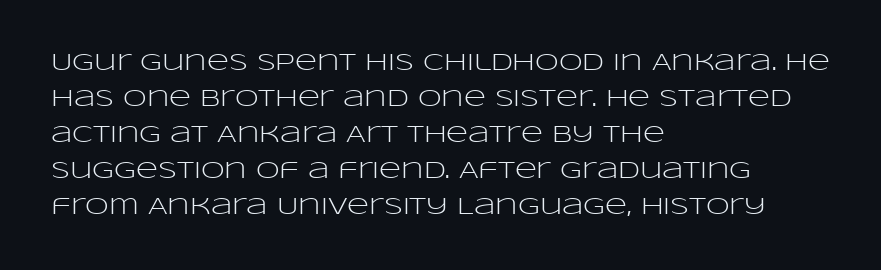
Q: Is the text bold? A: No.
Q: Is the text italic (slanted)? A: No, it is upright.
Q: Is the text underlined? A: No.
Q: How is the paragraph aligned? A: Left-aligned.
Q: Is the spacing between letters normal or unusually wide? A: Normal.
Q: Is the spacing between lines tight, normal or loose? A: Normal.
